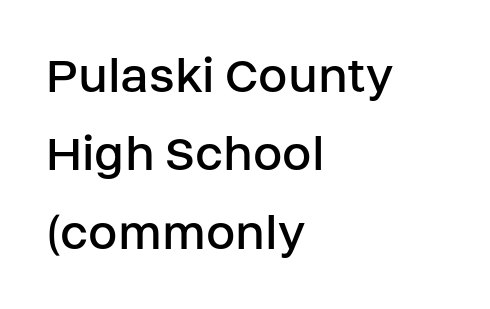
The image shows 53 px regular-weight sans-serif type, upright; set left-aligned, normal line spacing (1.48x), normal letter spacing, not underlined; low stroke contrast and a large x-height.
